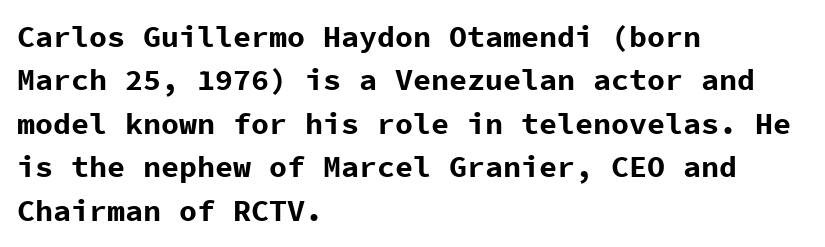
Q: Is the text bold? A: Yes.
Q: Is the text italic (slanted)? A: No, it is upright.
Q: Is the typeface a serif or a sans-serif typeface? A: Sans-serif.
Q: Is the text underlined? A: No.
Q: How is the paragraph aligned? A: Left-aligned.
Q: Is the spacing between letters normal or unusually wide? A: Normal.
Q: Is the spacing between lines tight, normal or loose? A: Normal.
Q: Width (condensed, normal, or wide)? A: Normal.
Q: Stroke contrast? A: Low.
Q: x-height? A: Medium.
Q: Monospaced? A: Yes.
